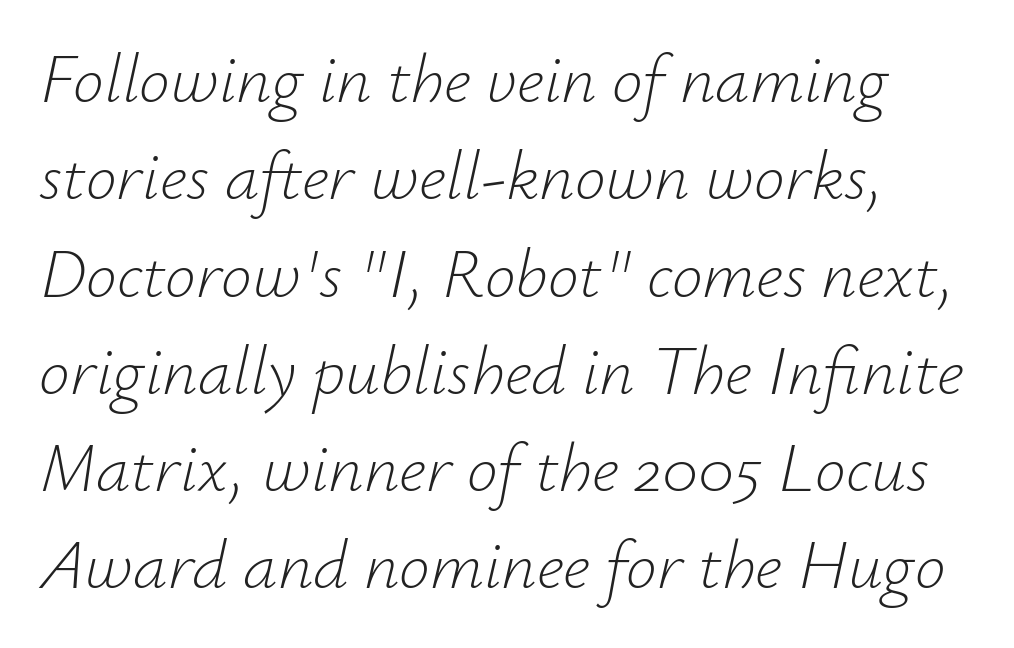
{"italic": "yes", "lean": "right", "slant_degrees": 12, "bold": "no", "weight": "light", "width": "normal", "stroke_contrast": "low", "x_height": "small", "monospaced": "no", "underline": "no", "line_spacing": "normal", "line_spacing_ratio": 1.41, "letter_spacing": "normal", "letter_spacing_em": 0.0, "glyph_px": 69}
